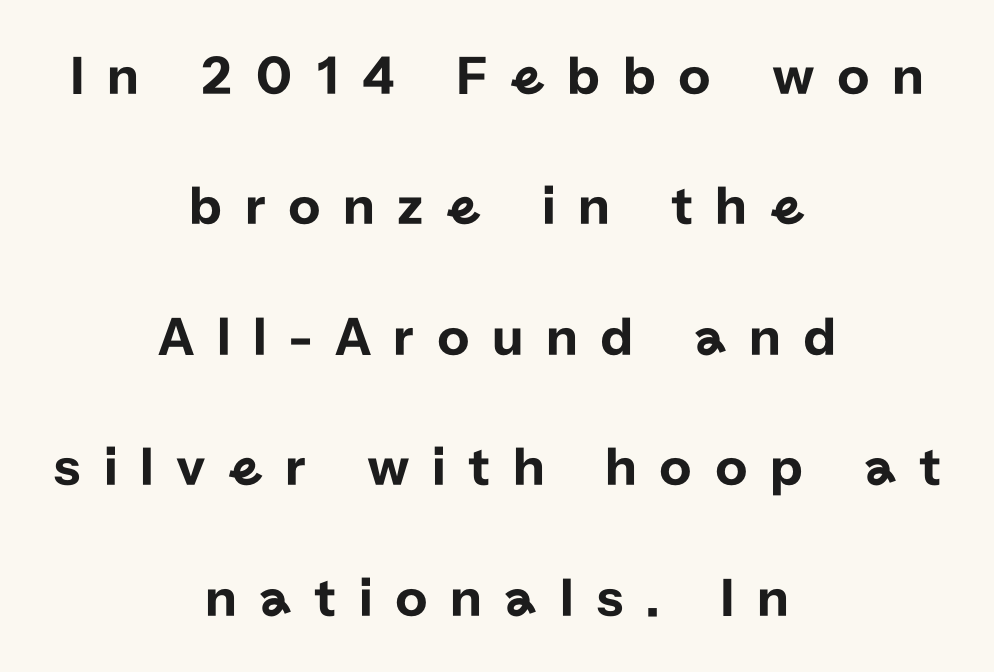
The image shows 56 px sans-serif type, upright; set centered, loose line spacing (2.33x), unusually wide letter spacing (+0.4 em), not underlined; low stroke contrast and a medium x-height.
